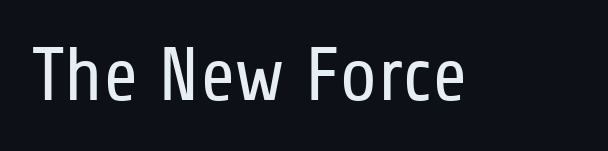
{"serif": "no", "italic": "no", "bold": "no", "weight": "regular", "width": "condensed", "stroke_contrast": "low", "x_height": "medium", "monospaced": "no", "underline": "no", "letter_spacing": "normal", "letter_spacing_em": 0.0, "glyph_px": 76}
